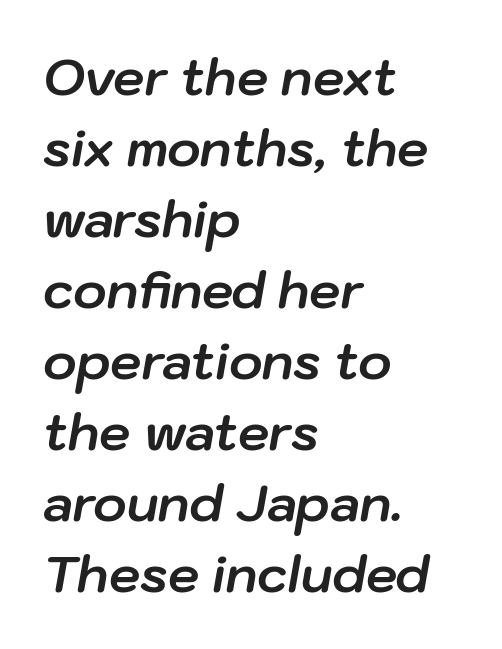
Q: Is the text bold? A: Yes.
Q: Is the text italic (slanted)? A: Yes, it leans right by about 10 degrees.
Q: Is the text underlined? A: No.
Q: How is the paragraph aligned? A: Left-aligned.
Q: Is the spacing between letters normal or unusually wide? A: Normal.
Q: Is the spacing between lines tight, normal or loose? A: Normal.
Q: Width (condensed, normal, or wide)? A: Normal.
Q: Stroke contrast? A: Low.
Q: x-height? A: Medium.
Q: Monospaced? A: No.
